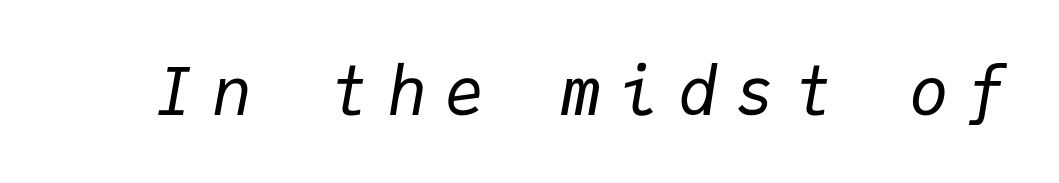
Q: Is the text bold? A: No.
Q: Is the text italic (slanted)? A: Yes, it leans right by about 9 degrees.
Q: Is the text underlined? A: No.
Q: Is the spacing between letters normal or unusually wide? A: Unusually wide.
Q: Width (condensed, normal, or wide)? A: Normal.
Q: Stroke contrast? A: Low.
Q: x-height? A: Medium.
Q: Monospaced? A: Yes.
